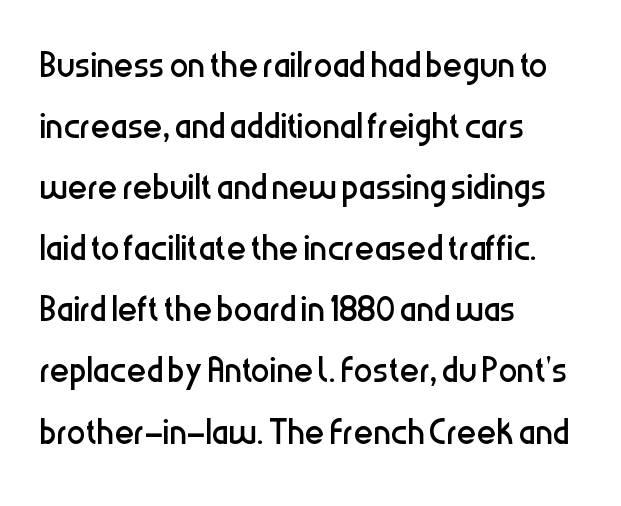
Each letter keeps its own natural width here, so spacing adapts to shape. Weight class: somewhere from thin through regular. Check the space under the baseline: it is left empty. To sum up the face: it is a sans, with no serifs. The paragraph shown leans on its left margin. Leading matches the norm, producing a regular column.
